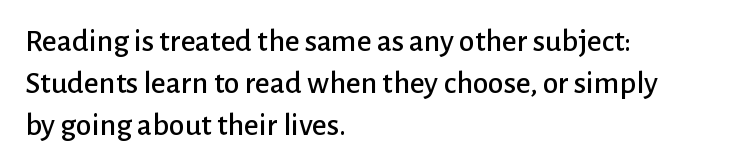
Q: Is the text italic (slanted)? A: No, it is upright.
Q: Is the typeface a serif or a sans-serif typeface? A: Sans-serif.
Q: Is the text underlined? A: No.
Q: How is the paragraph aligned? A: Left-aligned.
Q: Is the spacing between letters normal or unusually wide? A: Normal.
Q: Is the spacing between lines tight, normal or loose? A: Normal.
Q: Width (condensed, normal, or wide)? A: Normal.
Q: Stroke contrast? A: Low.
Q: x-height? A: Medium.
Q: Monospaced? A: No.
